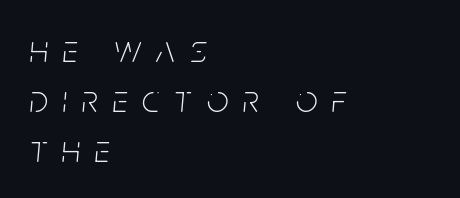
The image shows 38 px light, condensed type, italic (leaning right); set left-aligned, normal line spacing (1.32x), unusually wide letter spacing (+0.39 em), not underlined; low stroke contrast and a large x-height.
